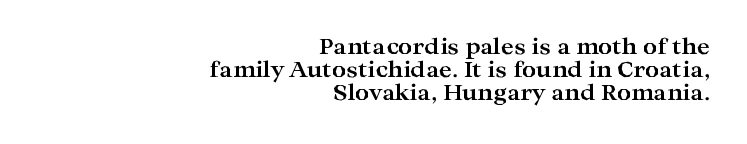
The image shows 22 px bold type, upright; set right-aligned, tight line spacing (1.05x), normal letter spacing, not underlined.
